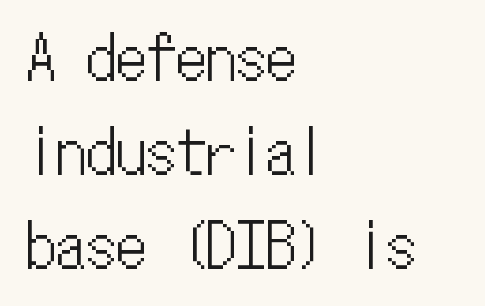
Q: Is the text italic (slanted)? A: No, it is upright.
Q: Is the text underlined? A: No.
Q: How is the paragraph aligned? A: Left-aligned.
Q: Is the spacing between letters normal or unusually wide? A: Normal.
Q: Is the spacing between lines tight, normal or loose? A: Normal.
Q: Width (condensed, normal, or wide)? A: Condensed.
Q: Stroke contrast? A: Low.
Q: x-height? A: Medium.
Q: Monospaced? A: Yes.
